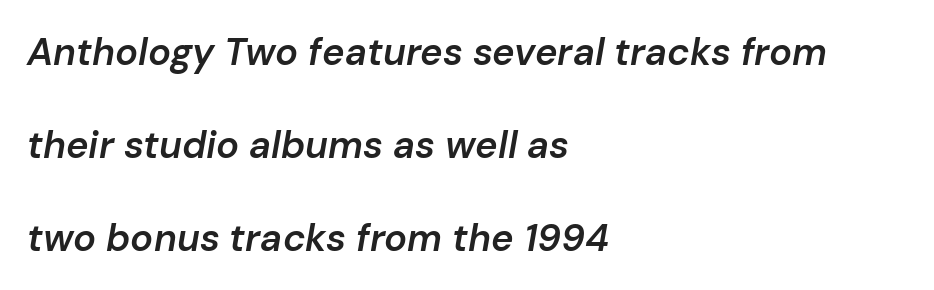
Q: Is the text bold? A: Semi-bold.
Q: Is the text italic (slanted)? A: Yes, it leans right by about 10 degrees.
Q: Is the text underlined? A: No.
Q: How is the paragraph aligned? A: Left-aligned.
Q: Is the spacing between letters normal or unusually wide? A: Normal.
Q: Is the spacing between lines tight, normal or loose? A: Loose.
Q: Width (condensed, normal, or wide)? A: Normal.
Q: Stroke contrast? A: Low.
Q: x-height? A: Medium.
Q: Monospaced? A: No.
